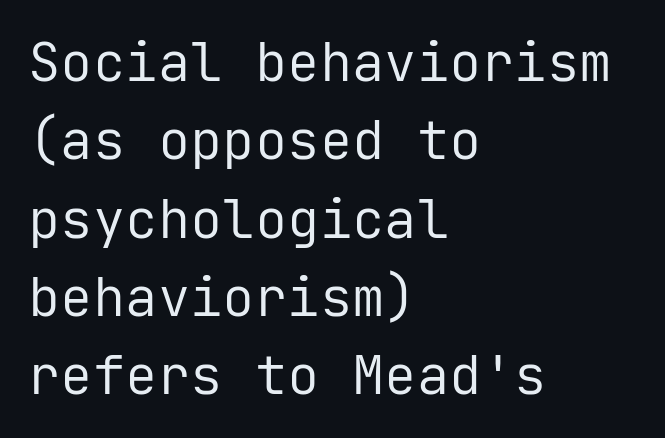
Regular leading. The paragraph shown leans on its left margin. This sample uses an upright cut, with every glyph sitting square on the baseline. Vertical stems look standard width or narrower in stroke.
